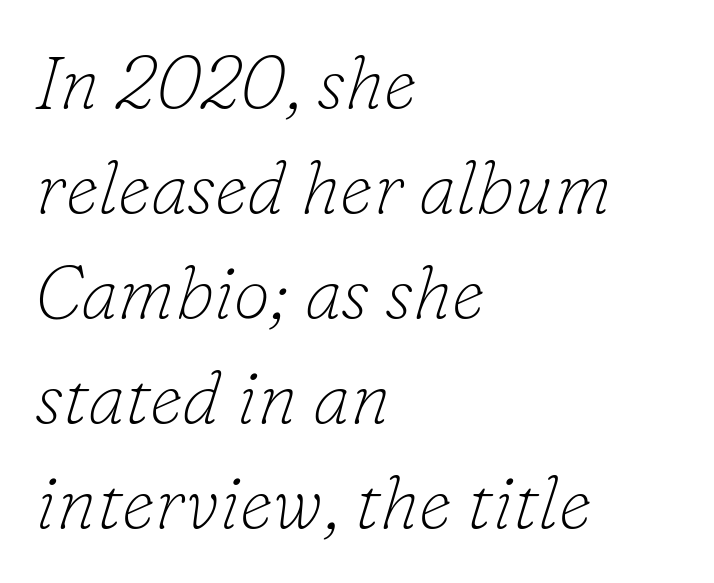
These lines keep a tight, regular rhythm from letter to letter. Proportional: the letters do not fall into vertical columns. Vertically, the passage feels balanced, rows spaced as you'd expect. The font's italic variant was chosen for this text.
